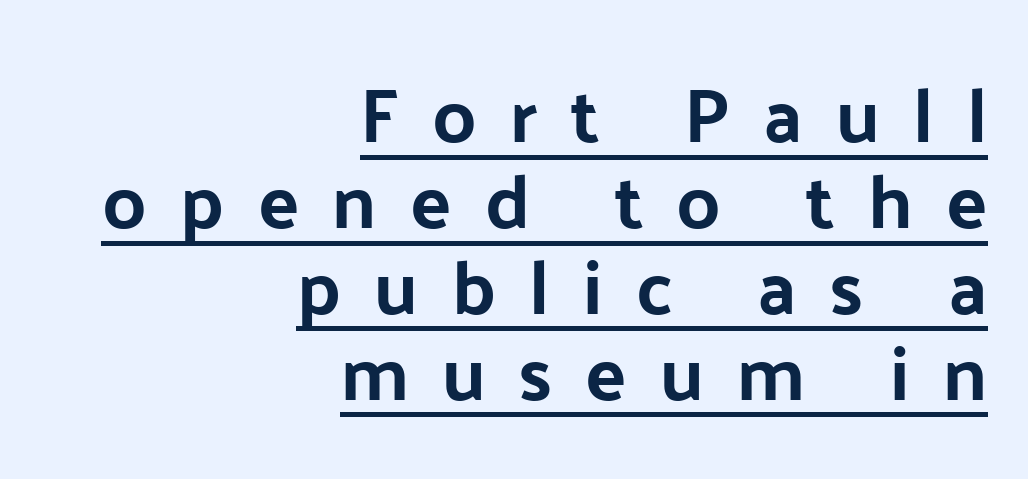
{"serif": "no", "italic": "no", "bold": "yes", "weight": "bold", "width": "normal", "stroke_contrast": "low", "x_height": "medium", "monospaced": "no", "underline": "yes", "align": "right", "line_spacing": "tight", "line_spacing_ratio": 1.13, "letter_spacing": "wide", "letter_spacing_em": 0.44, "glyph_px": 76}
